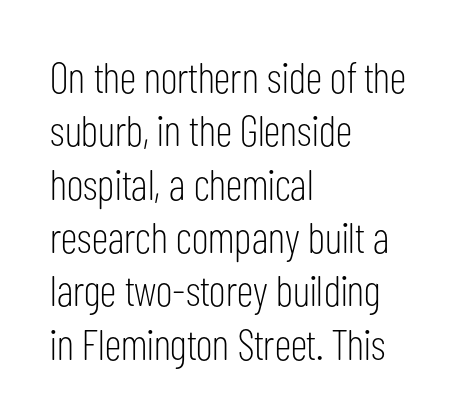
Q: Is the text bold? A: No.
Q: Is the text italic (slanted)? A: No, it is upright.
Q: Is the typeface a serif or a sans-serif typeface? A: Sans-serif.
Q: Is the text underlined? A: No.
Q: How is the paragraph aligned? A: Left-aligned.
Q: Is the spacing between letters normal or unusually wide? A: Normal.
Q: Width (condensed, normal, or wide)? A: Condensed.
Q: Stroke contrast? A: Low.
Q: x-height? A: Medium.
Q: Monospaced? A: No.
